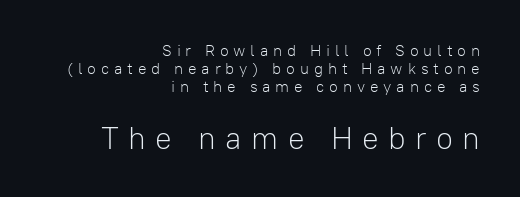
{"serif": "no", "italic": "no", "bold": "no", "weight": "light", "width": "normal", "stroke_contrast": "low", "x_height": "medium", "monospaced": "no", "underline": "no", "align": "right", "line_spacing": "tight", "line_spacing_ratio": 1.12, "letter_spacing": "wide", "letter_spacing_em": 0.3, "larger_block": "second", "size_ratio": 1.94, "glyph_px": 31}
